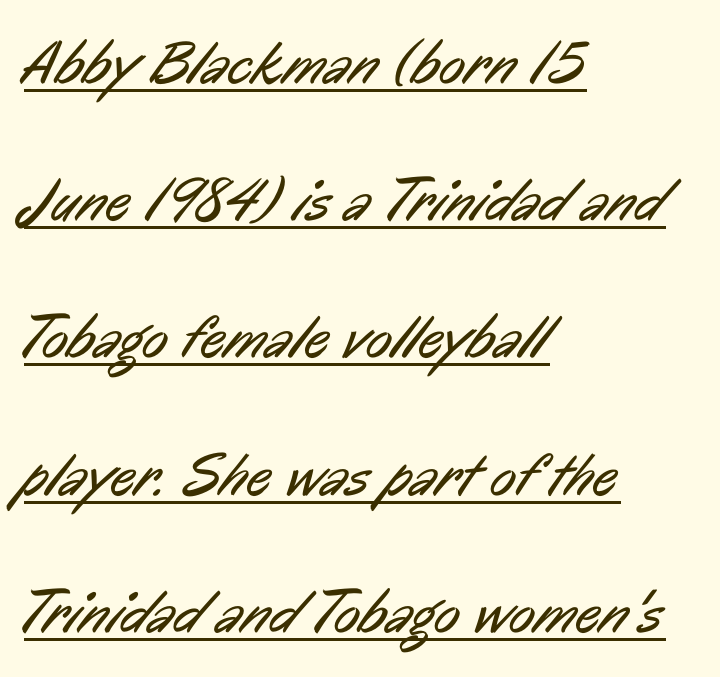
{"serif": "no", "bold": "no", "weight": "regular", "width": "condensed", "stroke_contrast": "low", "x_height": "medium", "monospaced": "no", "underline": "yes", "align": "left", "line_spacing": "loose", "line_spacing_ratio": 2.25, "letter_spacing": "normal", "letter_spacing_em": 0.0, "glyph_px": 61}
